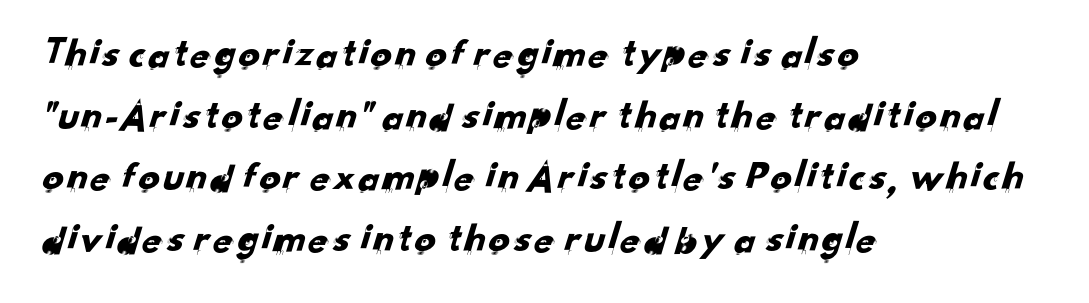
The image shows 42 px sans-serif type; set left-aligned, normal line spacing (1.47x), normal letter spacing, not underlined; low stroke contrast and a small x-height.
